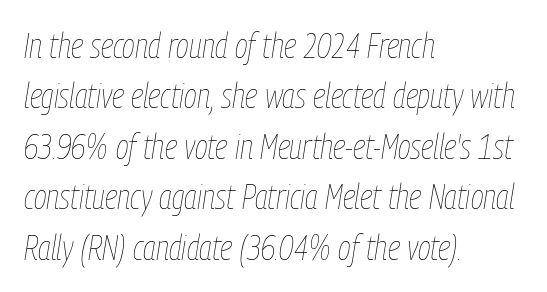
Character widths vary here, with narrow letters taking less room than wide ones. Nobody drew a line under any word here. Quick note: interline space is typical. Here the glyphs are tracked normally, forming tight word shapes. The lines are quadded left. Characters are canted at an angle relative to the baseline's perpendicular.
